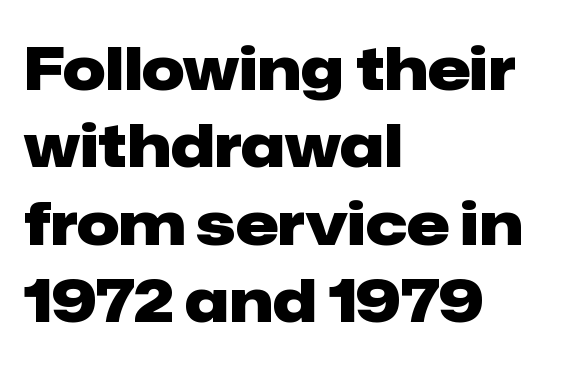
Q: Is the text bold? A: Yes.
Q: Is the text italic (slanted)? A: No, it is upright.
Q: Is the typeface a serif or a sans-serif typeface? A: Sans-serif.
Q: Is the text underlined? A: No.
Q: How is the paragraph aligned? A: Left-aligned.
Q: Is the spacing between letters normal or unusually wide? A: Normal.
Q: Is the spacing between lines tight, normal or loose? A: Normal.
Q: Width (condensed, normal, or wide)? A: Normal.
Q: Stroke contrast? A: Low.
Q: x-height? A: Medium.
Q: Monospaced? A: No.
